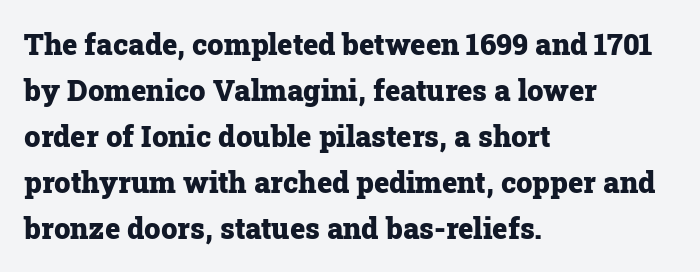
Q: Is the text bold? A: Yes.
Q: Is the text italic (slanted)? A: No, it is upright.
Q: Is the typeface a serif or a sans-serif typeface? A: Serif.
Q: Is the text underlined? A: No.
Q: How is the paragraph aligned? A: Left-aligned.
Q: Is the spacing between letters normal or unusually wide? A: Normal.
Q: Is the spacing between lines tight, normal or loose? A: Normal.
Q: Width (condensed, normal, or wide)? A: Normal.
Q: Stroke contrast? A: Low.
Q: x-height? A: Medium.
Q: Monospaced? A: No.
